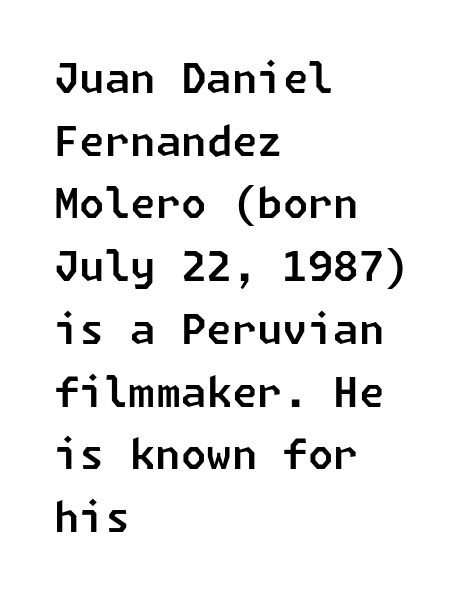
The block of text has a typical density, with ordinary space between rows. Honestly, the letter spacing is just normal — you wouldn't notice it. Grotesque or geometric, the face here clearly has no serifs. If you drew a ruler down the left edge, every line would touch it. No word sits above an underline.
